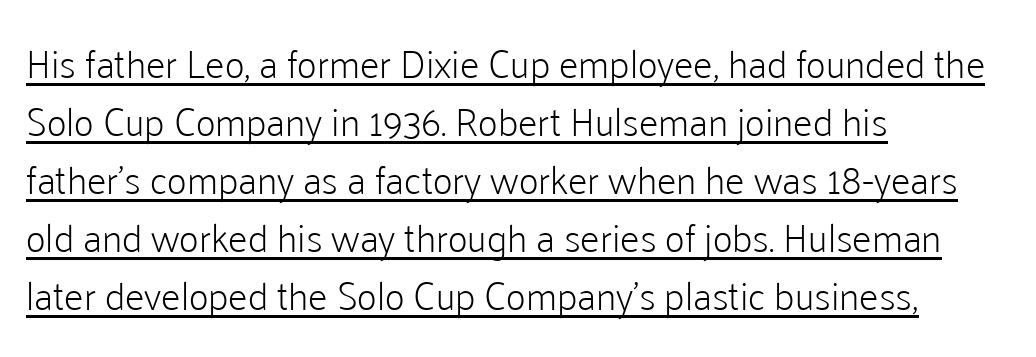
{"serif": "no", "italic": "no", "bold": "no", "weight": "light", "width": "normal", "stroke_contrast": "low", "x_height": "medium", "monospaced": "no", "underline": "yes", "align": "left", "line_spacing": "normal", "line_spacing_ratio": 1.49, "letter_spacing": "normal", "letter_spacing_em": 0.0, "glyph_px": 39}
